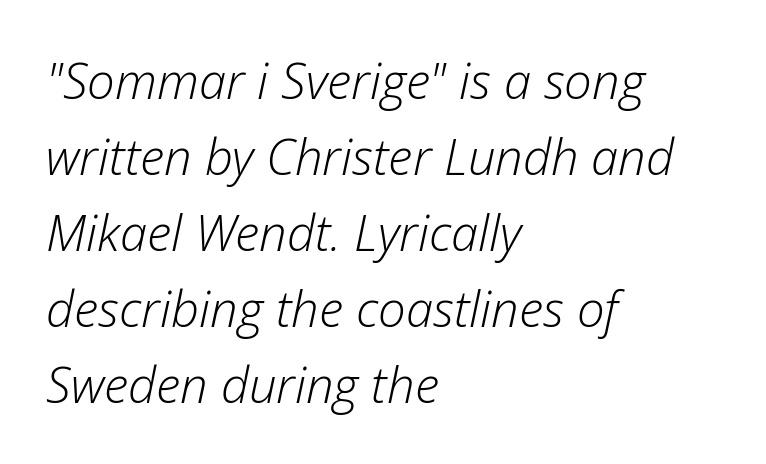
{"italic": "yes", "lean": "right", "slant_degrees": 12, "bold": "no", "weight": "light", "width": "normal", "stroke_contrast": "low", "x_height": "medium", "monospaced": "no", "underline": "no", "align": "left", "line_spacing": "normal", "line_spacing_ratio": 1.55, "letter_spacing": "normal", "letter_spacing_em": 0.0, "glyph_px": 49}
